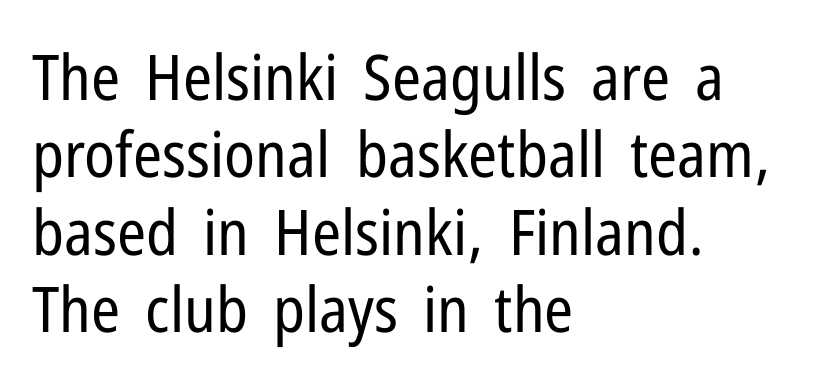
Q: Is the text bold? A: No.
Q: Is the text italic (slanted)? A: No, it is upright.
Q: Is the typeface a serif or a sans-serif typeface? A: Sans-serif.
Q: Is the text underlined? A: No.
Q: How is the paragraph aligned? A: Left-aligned.
Q: Is the spacing between letters normal or unusually wide? A: Normal.
Q: Width (condensed, normal, or wide)? A: Condensed.
Q: Stroke contrast? A: Low.
Q: x-height? A: Medium.
Q: Monospaced? A: No.
